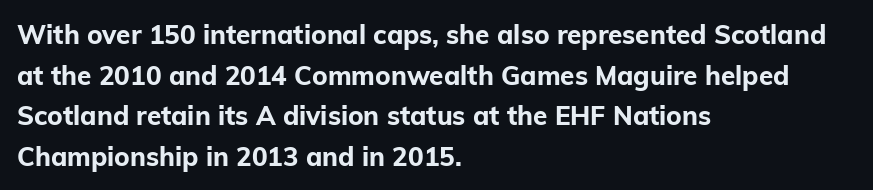
Q: Is the text bold? A: Yes.
Q: Is the text italic (slanted)? A: No, it is upright.
Q: Is the text underlined? A: No.
Q: How is the paragraph aligned? A: Left-aligned.
Q: Is the spacing between letters normal or unusually wide? A: Normal.
Q: Is the spacing between lines tight, normal or loose? A: Normal.
